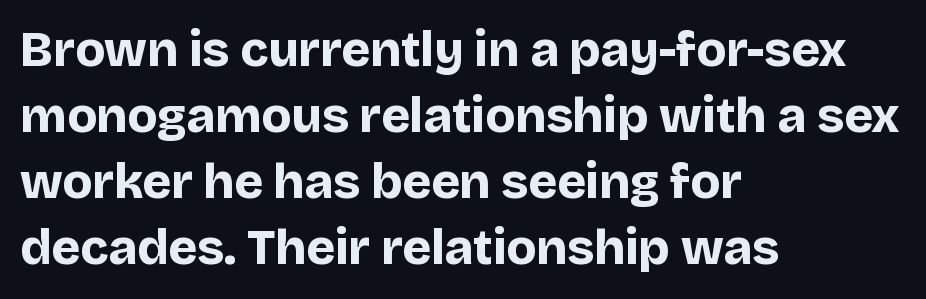
On the weight axis this lands at bold, roughly 700. The characters display no serif detailing; their extremities are plain. Alignment: flush left. Style check: upright. What stands out about the letter spacing? Nothing — it is the standard amount.
